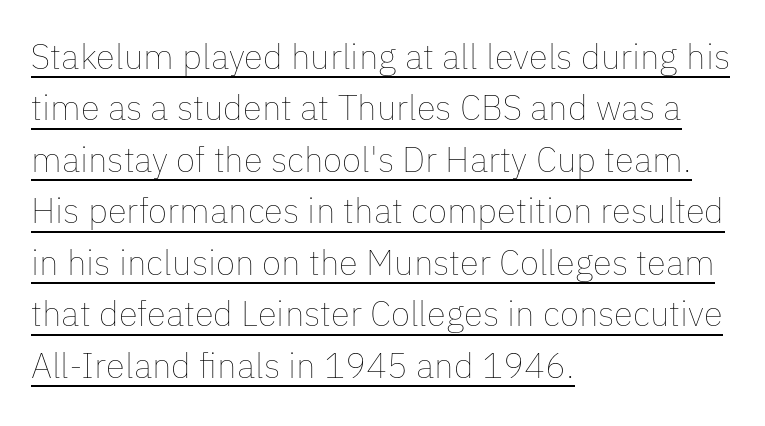
The image shows 35 px thin type, upright; set left-aligned, normal line spacing (1.47x), normal letter spacing, underlined; low stroke contrast and a medium x-height.
